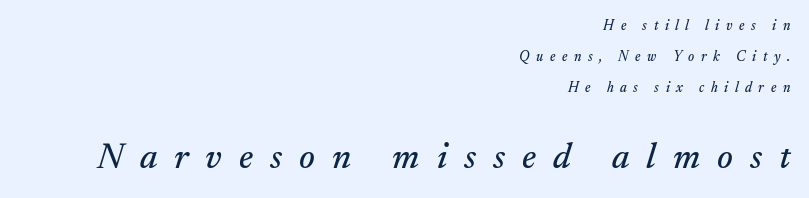
The image shows 36 px serif type, italic (leaning right); set right-aligned, loose line spacing (2.23x), unusually wide letter spacing (+0.47 em), not underlined; the second (bottom) block is 2.57x larger; medium stroke contrast and a small x-height.
